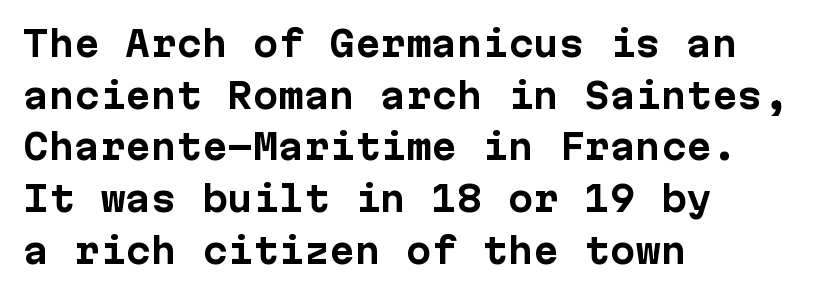
The image shows 34 px bold sans-serif type, upright, monospaced; set left-aligned, normal line spacing (1.52x), normal letter spacing, not underlined; low stroke contrast and a medium x-height.
